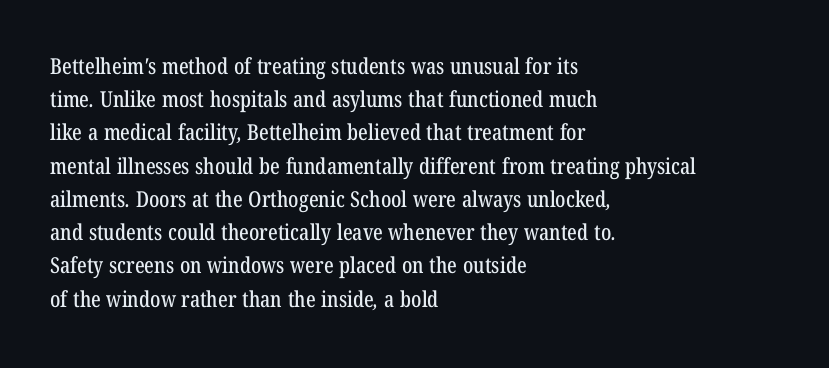
Is the letter spacing exaggerated? No — it looks like the ordinary default. Honestly, the row spacing looks completely unremarkable. This sample is left-justified, so line endings fall wherever the words run out. The space beneath each line is pristine and unruled.
